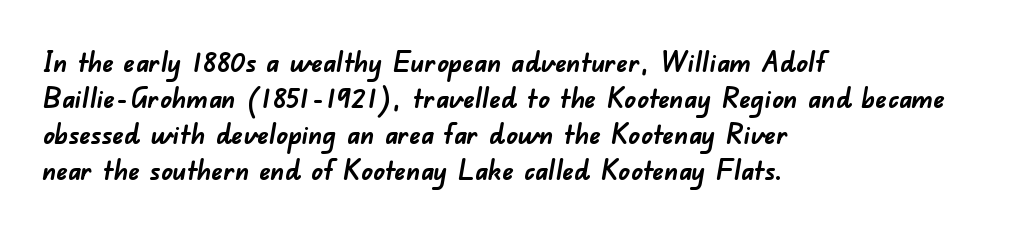
The image shows 28 px semibold sans-serif type; set left-aligned, normal line spacing (1.29x), normal letter spacing, not underlined; low stroke contrast and a small x-height.
